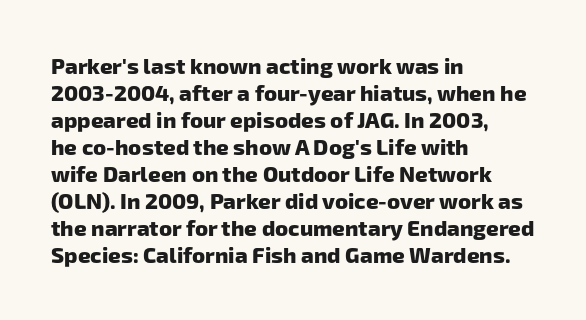
The image shows 22 px bold type; set left-aligned, line spacing 1.23x, normal letter spacing, not underlined.
